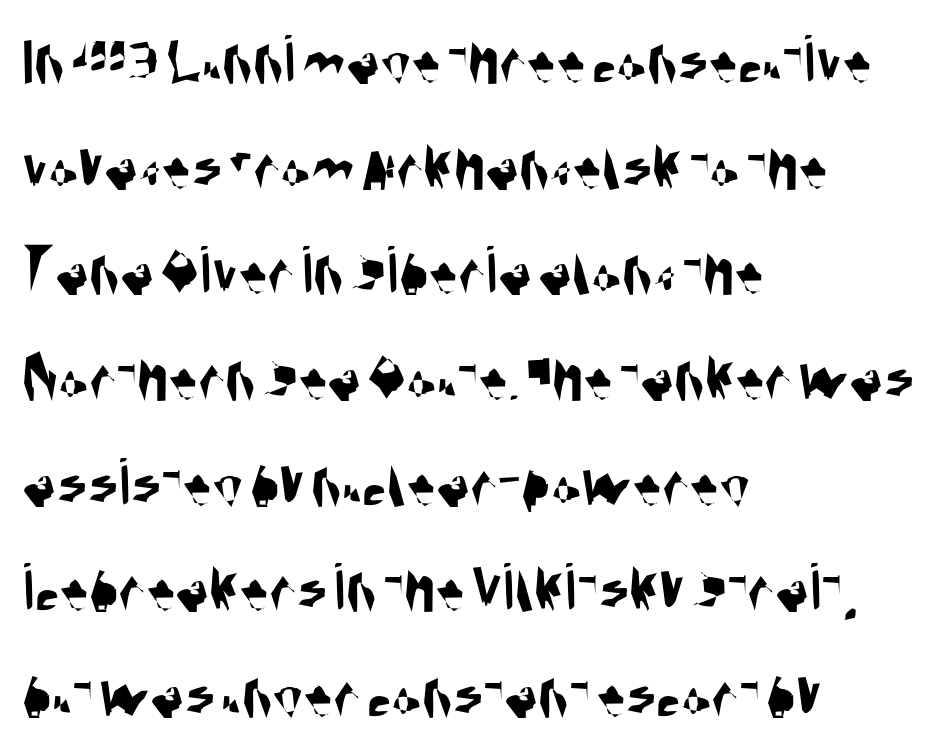
The image shows 70 px condensed sans-serif type; set left-aligned, normal line spacing (1.51x), normal letter spacing, not underlined; medium stroke contrast and a large x-height.
